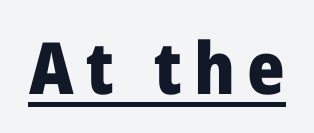
{"serif": "no", "italic": "no", "bold": "yes", "weight": "heavy", "width": "normal", "stroke_contrast": "low", "x_height": "medium", "monospaced": "no", "underline": "yes", "glyph_px": 72}
